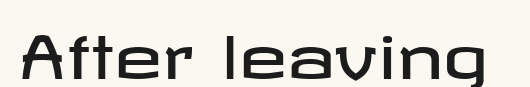
{"serif": "no", "italic": "no", "width": "wide", "stroke_contrast": "low", "x_height": "medium", "underline": "no", "letter_spacing": "normal", "letter_spacing_em": 0.0, "glyph_px": 58}
